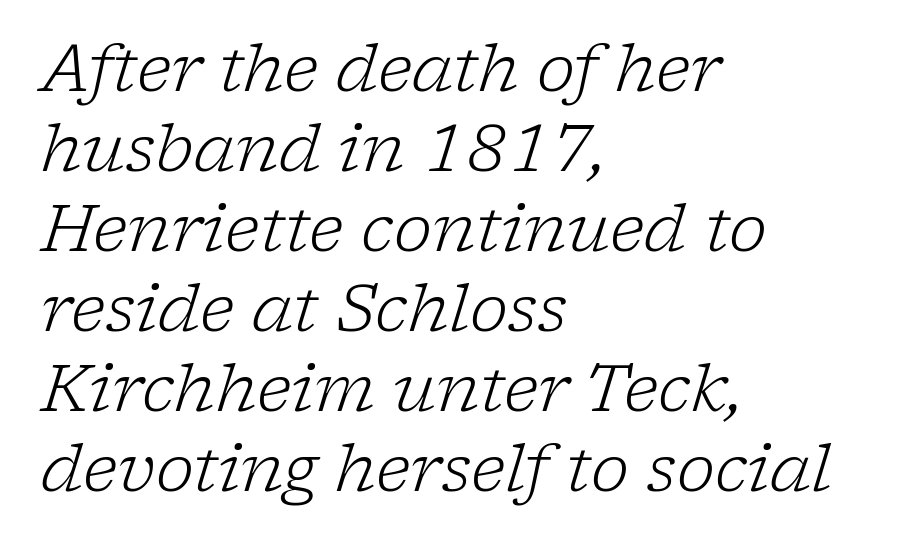
The image shows 65 px light serif type, italic (leaning right); set left-aligned, line spacing 1.23x, normal letter spacing, not underlined; low stroke contrast and a medium x-height.
